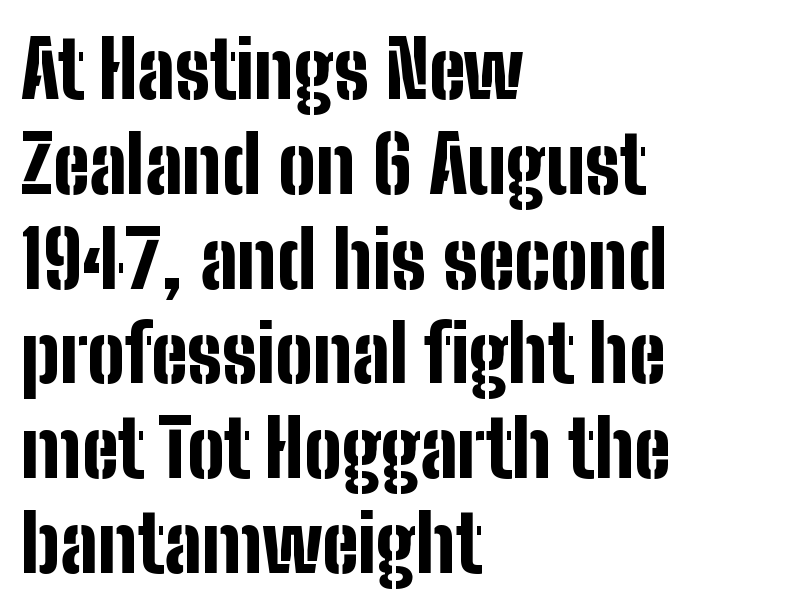
Q: Is the text bold? A: Yes.
Q: Is the text italic (slanted)? A: No, it is upright.
Q: Is the typeface a serif or a sans-serif typeface? A: Sans-serif.
Q: Is the text underlined? A: No.
Q: How is the paragraph aligned? A: Left-aligned.
Q: Is the spacing between letters normal or unusually wide? A: Normal.
Q: Width (condensed, normal, or wide)? A: Condensed.
Q: Stroke contrast? A: Low.
Q: x-height? A: Medium.
Q: Monospaced? A: No.
